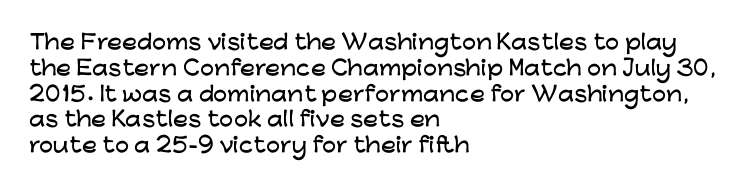
Is there any slant? The stems are plumb. Clear beneath every line of the passage. Nobody touched the tracking dial on this one. Line beginnings align vertically; line endings do not. One glance says typical: line gaps are just what's usual.
